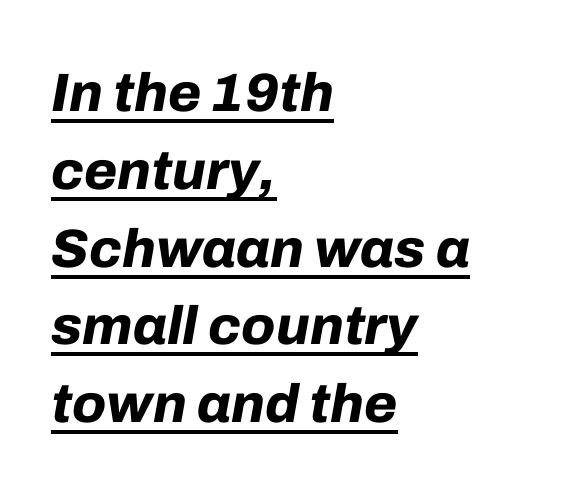
Here the designer chose a conventional face with non-uniform glyph widths. Heavy-handed strokes throughout: this text is bold. Evenly set lines give the paragraph a standard silhouette. The rendered words wear a rule along their underside.
